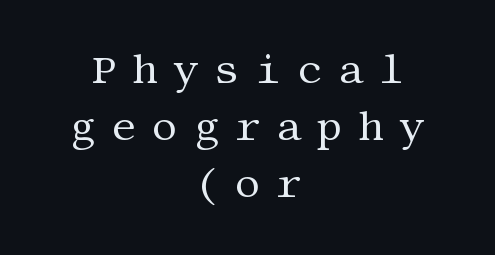
{"serif": "yes", "italic": "no", "bold": "no", "weight": "regular", "width": "normal", "stroke_contrast": "medium", "x_height": "large", "underline": "no", "align": "center", "line_spacing": "normal", "line_spacing_ratio": 1.43, "letter_spacing": "wide", "letter_spacing_em": 0.39, "glyph_px": 40}
